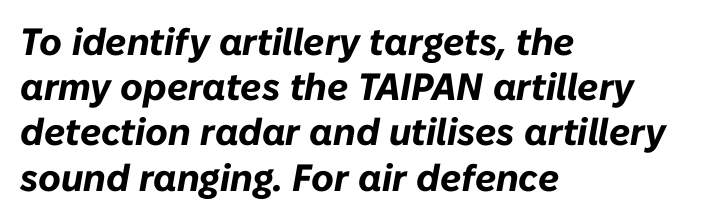
Do the characters align in a grid? No, the font is proportional. A bare baseline throughout the passage. Thick stems and heavy bowls — unmistakably bold. Standard letterfit; no display-style spreading of the glyphs. Does the lettering tilt? It does — this is italic. Leftover space on each line is placed entirely after the last word.
